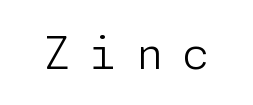
If you drew a line through each stem, it would be perfectly vertical. Compared with typical body copy, the letter spacing here is much looser. A clean baseline with only descenders dipping below it. Grotesque or geometric, the face here clearly has no serifs.
